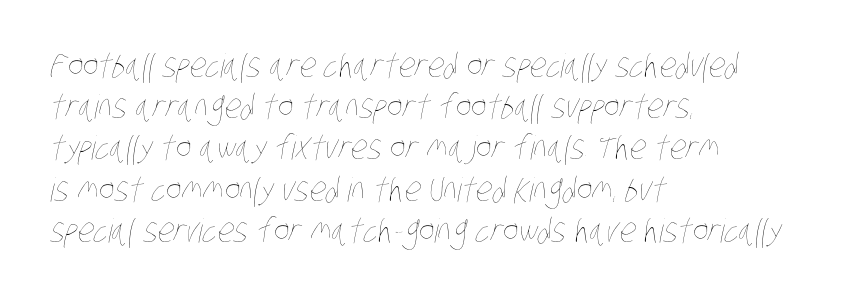
{"bold": "no", "weight": "thin", "width": "condensed", "stroke_contrast": "low", "x_height": "large", "monospaced": "no", "underline": "no", "align": "left", "line_spacing": "normal", "line_spacing_ratio": 1.25, "letter_spacing": "normal", "letter_spacing_em": 0.0, "glyph_px": 33}
